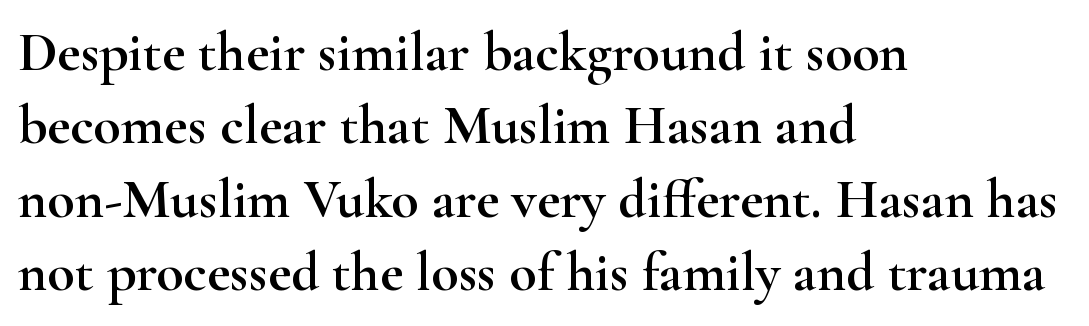
Default kerning and tracking; the words read as compact shapes. A typesetter would label this face a serif. The letters advance in unequal steps, a hallmark of proportional type. Every character sits straight up, as roman type does. Beneath every word, the page is bare.
